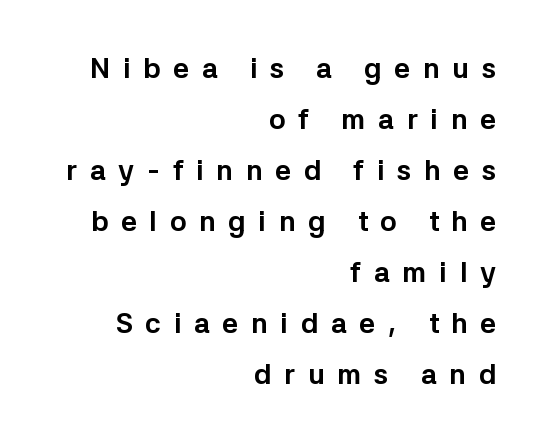
This sample uses expanded letter spacing, leaving extra air between glyphs. Look at the stroke-to-counter ratio: heavy, a bold. The passage shown is typed in a proportional face where columns would drift. Honestly, there is no underline to notice here at all. Designer's note — italics off, roman on. Is the block centered? No — it sits flush against the right margin.
